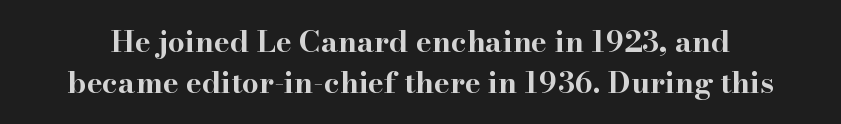
Q: Is the text bold? A: Yes.
Q: Is the text italic (slanted)? A: No, it is upright.
Q: Is the typeface a serif or a sans-serif typeface? A: Serif.
Q: Is the text underlined? A: No.
Q: Is the spacing between letters normal or unusually wide? A: Normal.
Q: Is the spacing between lines tight, normal or loose? A: Normal.
Q: Width (condensed, normal, or wide)? A: Wide.
Q: Stroke contrast? A: High.
Q: x-height? A: Small.
Q: Monospaced? A: No.
